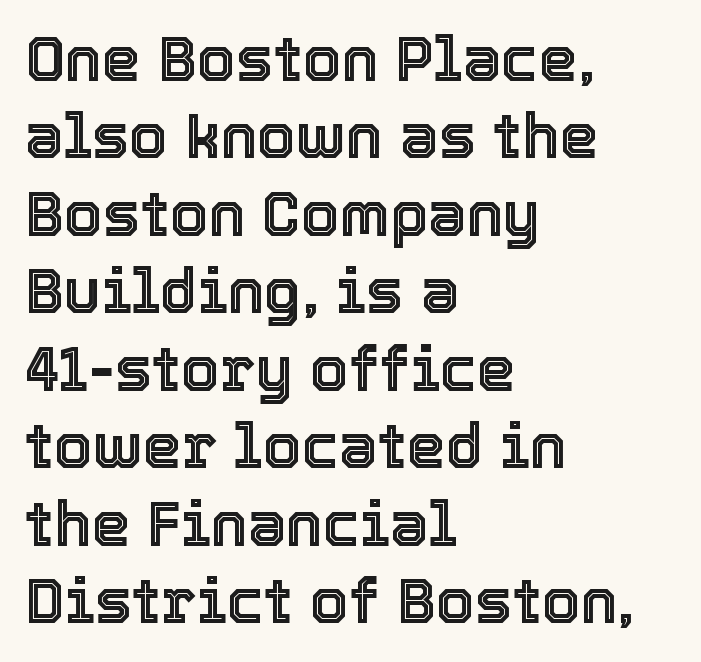
{"italic": "no", "width": "normal", "x_height": "medium", "monospaced": "no", "underline": "no", "align": "left", "line_spacing": "normal", "line_spacing_ratio": 1.25, "letter_spacing": "normal", "letter_spacing_em": 0.0, "glyph_px": 62}
